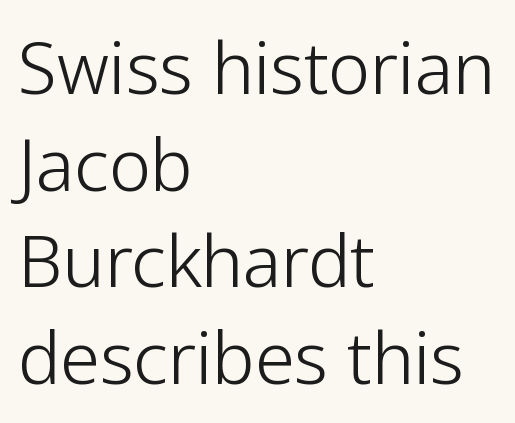
Q: Is the text bold? A: No.
Q: Is the text italic (slanted)? A: No, it is upright.
Q: Is the typeface a serif or a sans-serif typeface? A: Sans-serif.
Q: Is the text underlined? A: No.
Q: How is the paragraph aligned? A: Left-aligned.
Q: Is the spacing between letters normal or unusually wide? A: Normal.
Q: Is the spacing between lines tight, normal or loose? A: Normal.
Q: Width (condensed, normal, or wide)? A: Normal.
Q: Stroke contrast? A: Low.
Q: x-height? A: Medium.
Q: Monospaced? A: No.
